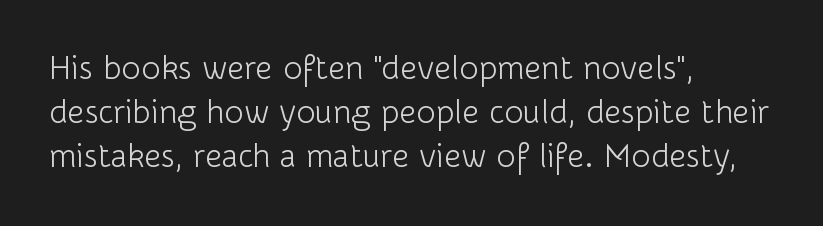
{"serif": "no", "italic": "no", "bold": "no", "weight": "light", "width": "normal", "stroke_contrast": "low", "x_height": "medium", "monospaced": "no", "underline": "no", "align": "left", "line_spacing": "normal", "line_spacing_ratio": 1.34, "letter_spacing": "normal", "letter_spacing_em": 0.0, "glyph_px": 33}
